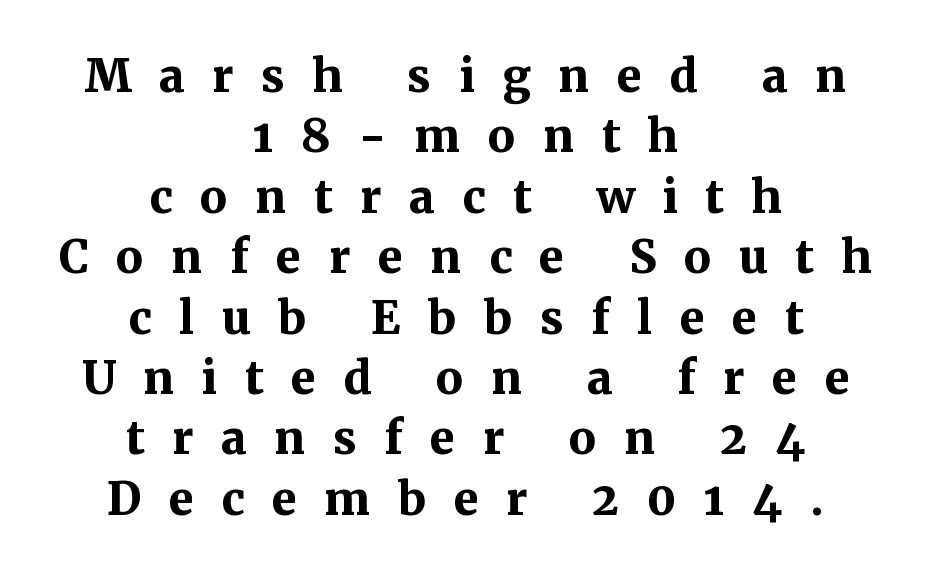
{"serif": "yes", "italic": "no", "bold": "yes", "weight": "semibold", "width": "normal", "stroke_contrast": "medium", "x_height": "medium", "monospaced": "no", "underline": "no", "align": "center", "line_spacing": "tight", "line_spacing_ratio": 0.99, "letter_spacing": "wide", "letter_spacing_em": 0.45, "glyph_px": 61}
